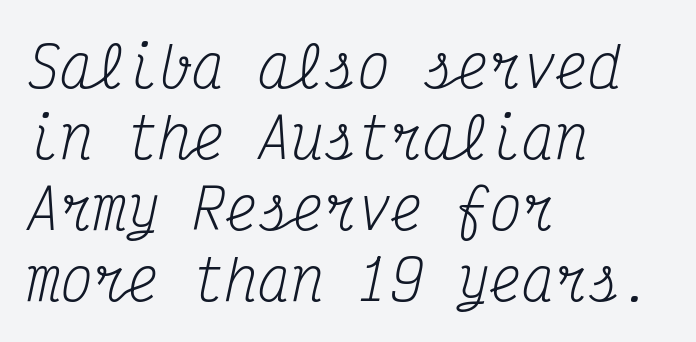
The face used here is monospaced, like something from a code editor. Does the leading feel generous? No, just average. The whole block is typeset with a tilt. Is this a heavy cut? Hardly; it is regular or lighter. The specimen omits any rule beneath the text block's lines. Leftover space on each line is placed entirely after the last word.
